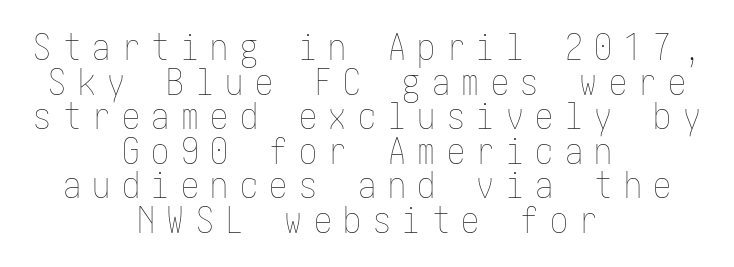
{"italic": "no", "bold": "no", "weight": "thin", "width": "condensed", "stroke_contrast": "low", "x_height": "medium", "underline": "no", "align": "center", "line_spacing": "tight", "line_spacing_ratio": 0.96, "letter_spacing": "wide", "letter_spacing_em": 0.32, "glyph_px": 36}
